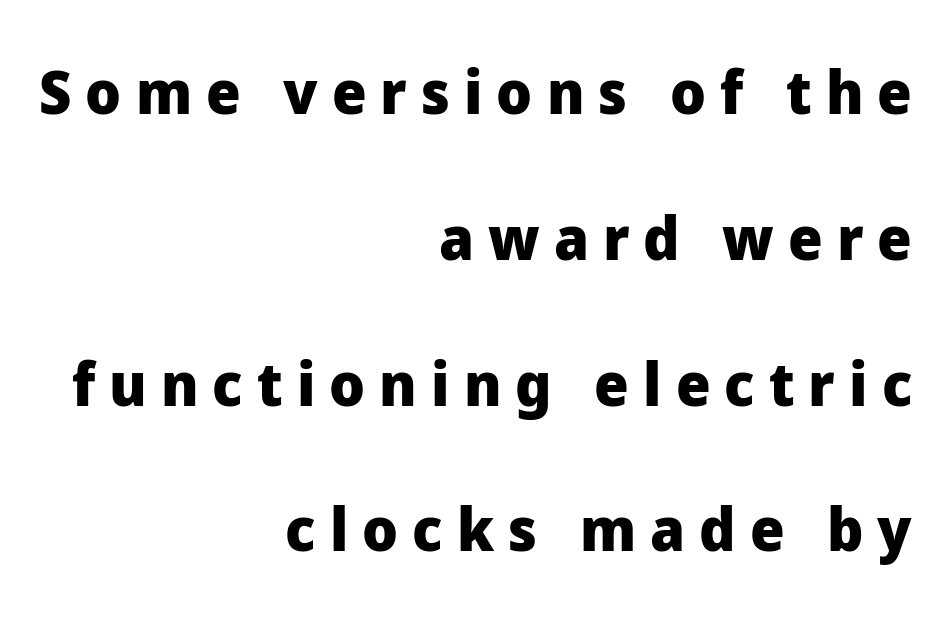
The image shows 61 px heavy sans-serif type, upright; set right-aligned, loose line spacing (2.39x), unusually wide letter spacing (+0.23 em), not underlined; low stroke contrast and a medium x-height.
